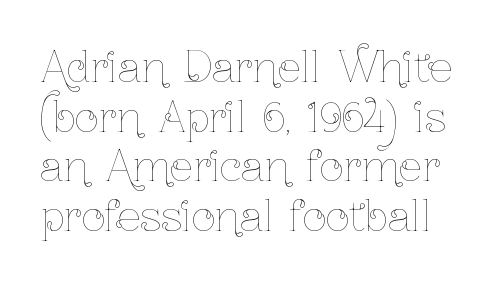
Each letter keeps its own natural width here, so spacing adapts to shape. Style check: upright. The passage shown is not bold in any degree. The face used here is rendered with its standard letterfit.
